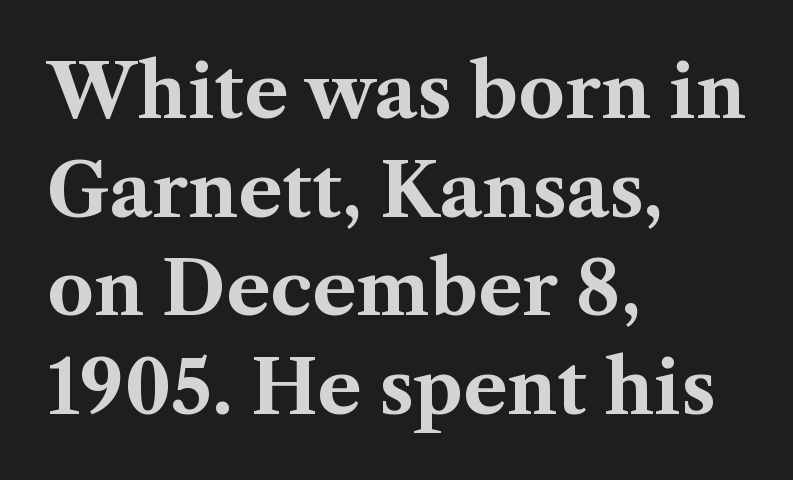
Q: Is the text bold? A: Yes.
Q: Is the text italic (slanted)? A: No, it is upright.
Q: Is the typeface a serif or a sans-serif typeface? A: Serif.
Q: Is the text underlined? A: No.
Q: How is the paragraph aligned? A: Left-aligned.
Q: Is the spacing between letters normal or unusually wide? A: Normal.
Q: Is the spacing between lines tight, normal or loose? A: Normal.
Q: Width (condensed, normal, or wide)? A: Normal.
Q: Stroke contrast? A: Medium.
Q: x-height? A: Medium.
Q: Monospaced? A: No.
